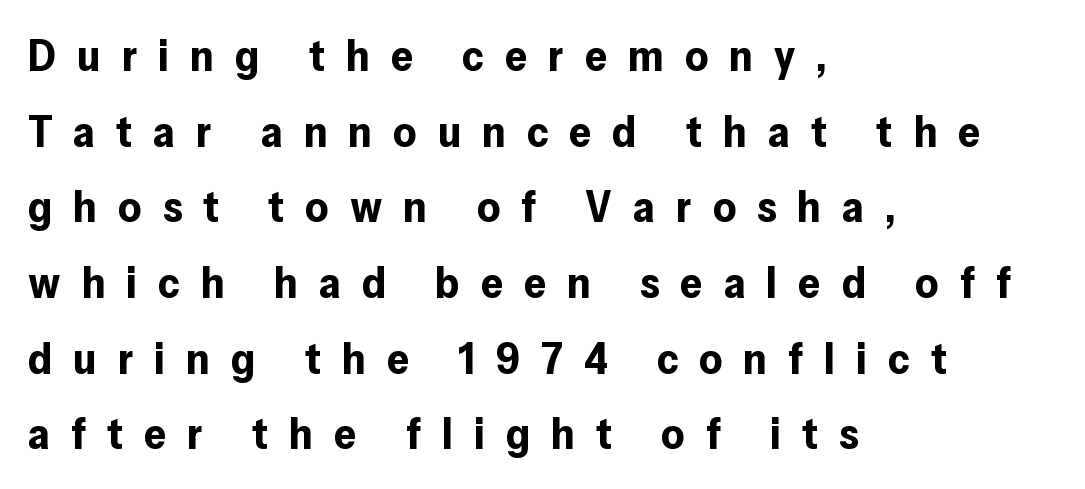
The image shows 44 px bold sans-serif type, upright; set left-aligned, line spacing 1.72x, unusually wide letter spacing (+0.48 em), not underlined; low stroke contrast and a medium x-height.
